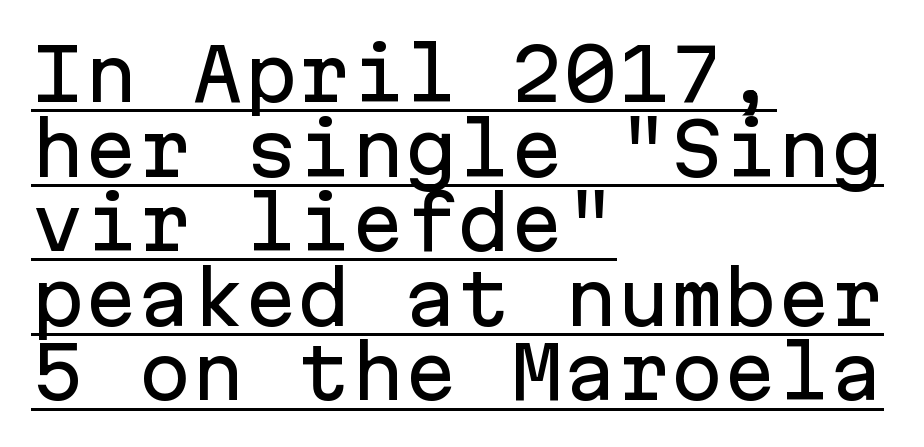
Q: Is the text italic (slanted)? A: No, it is upright.
Q: Is the typeface a serif or a sans-serif typeface? A: Sans-serif.
Q: Is the text underlined? A: Yes.
Q: How is the paragraph aligned? A: Left-aligned.
Q: Is the spacing between letters normal or unusually wide? A: Normal.
Q: Is the spacing between lines tight, normal or loose? A: Tight.
Q: Width (condensed, normal, or wide)? A: Normal.
Q: Stroke contrast? A: Low.
Q: x-height? A: Medium.
Q: Monospaced? A: Yes.
